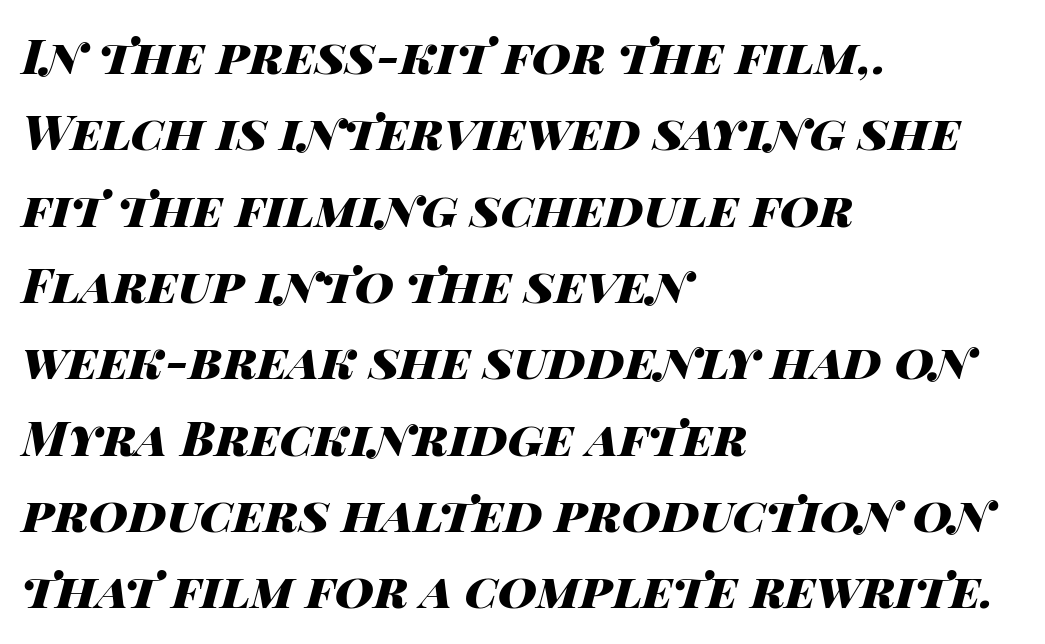
The image shows 48 px heavy, wide type, italic (leaning right); set left-aligned, normal line spacing (1.59x), normal letter spacing, not underlined; high stroke contrast and a large x-height.
